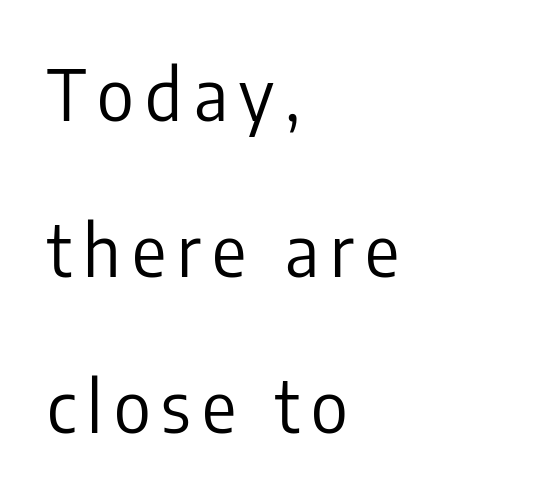
{"serif": "no", "italic": "no", "bold": "no", "weight": "regular", "width": "condensed", "stroke_contrast": "low", "x_height": "medium", "monospaced": "no", "underline": "no", "align": "left", "line_spacing": "loose", "line_spacing_ratio": 2.2, "glyph_px": 71}
